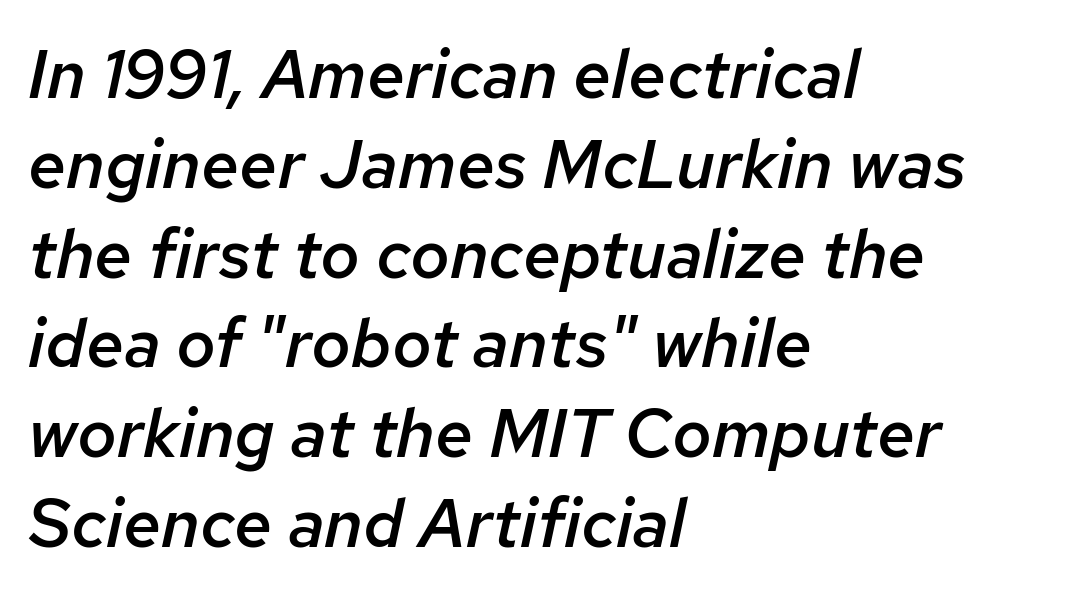
The letters sit at their default tracking, neither squeezed nor spread. A bare baseline throughout the passage. Does the copy run flush right? No — it runs flush left. The typography opts for an oblique posture over an upright one. The rendering uses a moderate line-height, typical for paragraphs. You could not count columns in this text — the font is proportionally spaced.
